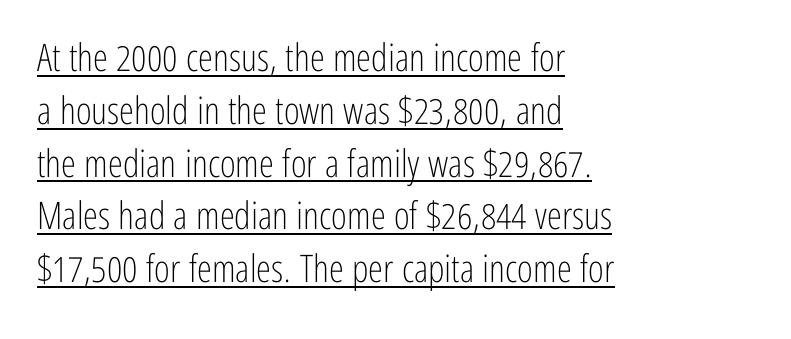
Q: Is the text bold? A: No.
Q: Is the text italic (slanted)? A: No, it is upright.
Q: Is the typeface a serif or a sans-serif typeface? A: Sans-serif.
Q: Is the text underlined? A: Yes.
Q: How is the paragraph aligned? A: Left-aligned.
Q: Is the spacing between letters normal or unusually wide? A: Normal.
Q: Is the spacing between lines tight, normal or loose? A: Normal.
Q: Width (condensed, normal, or wide)? A: Condensed.
Q: Stroke contrast? A: Low.
Q: x-height? A: Medium.
Q: Monospaced? A: No.
